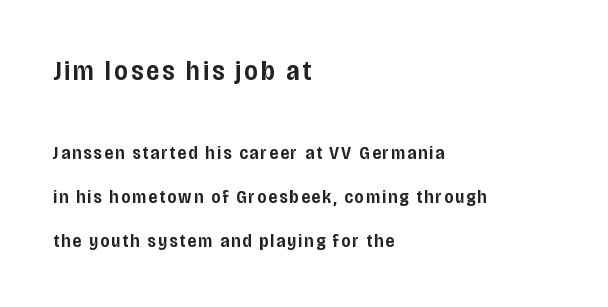
The image shows 28 px semibold, condensed sans-serif type, upright; set left-aligned, loose line spacing (2.33x), not underlined; the first (top) block is 1.47x larger; low stroke contrast and a large x-height.
